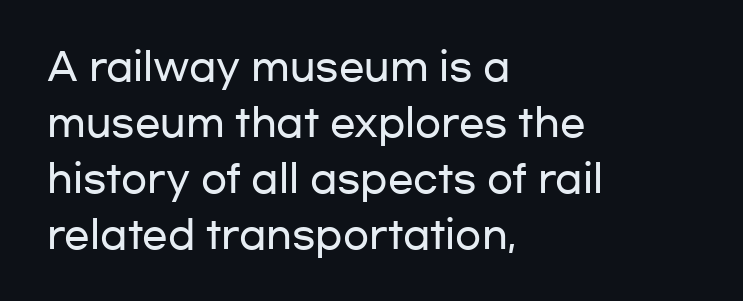
A typesetter would label this face a sans. Style check: upright. These lines sit exactly where default settings would place them. Spacing verdict: proportional, widths tailored to each character. Every row of glyphs begins at an identical x-position on the left.
